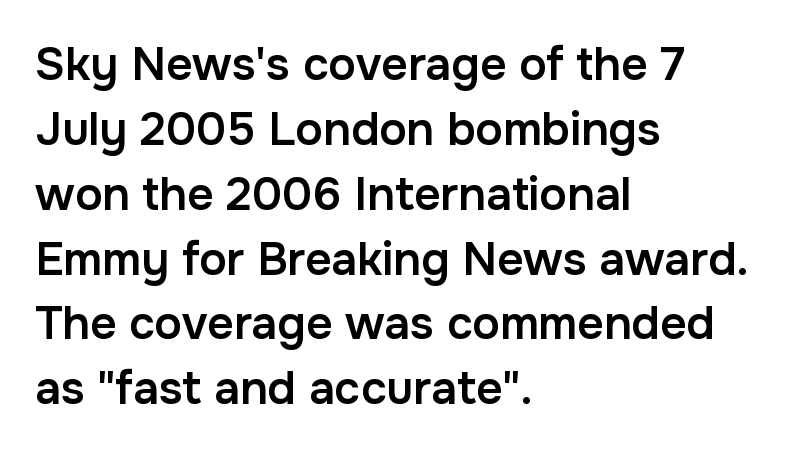
Q: Is the text bold? A: Semi-bold.
Q: Is the text italic (slanted)? A: No, it is upright.
Q: Is the typeface a serif or a sans-serif typeface? A: Sans-serif.
Q: Is the text underlined? A: No.
Q: How is the paragraph aligned? A: Left-aligned.
Q: Is the spacing between letters normal or unusually wide? A: Normal.
Q: Is the spacing between lines tight, normal or loose? A: Normal.
Q: Width (condensed, normal, or wide)? A: Normal.
Q: Stroke contrast? A: Low.
Q: x-height? A: Medium.
Q: Monospaced? A: No.
